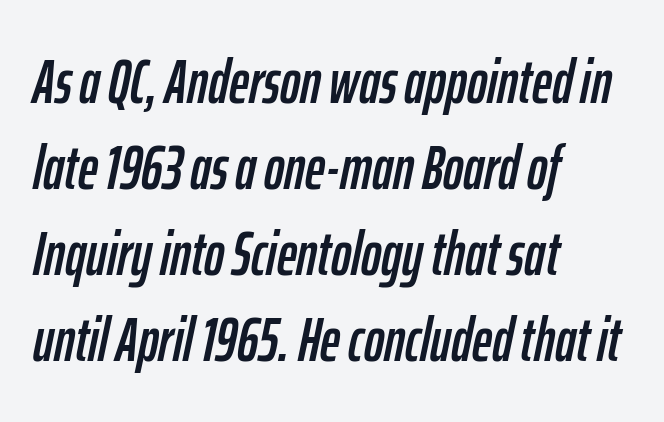
Q: Is the text italic (slanted)? A: Yes, it leans right by about 12 degrees.
Q: Is the text underlined? A: No.
Q: How is the paragraph aligned? A: Left-aligned.
Q: Is the spacing between letters normal or unusually wide? A: Normal.
Q: Is the spacing between lines tight, normal or loose? A: Normal.
Q: Width (condensed, normal, or wide)? A: Condensed.
Q: Stroke contrast? A: Low.
Q: x-height? A: Medium.
Q: Monospaced? A: No.
